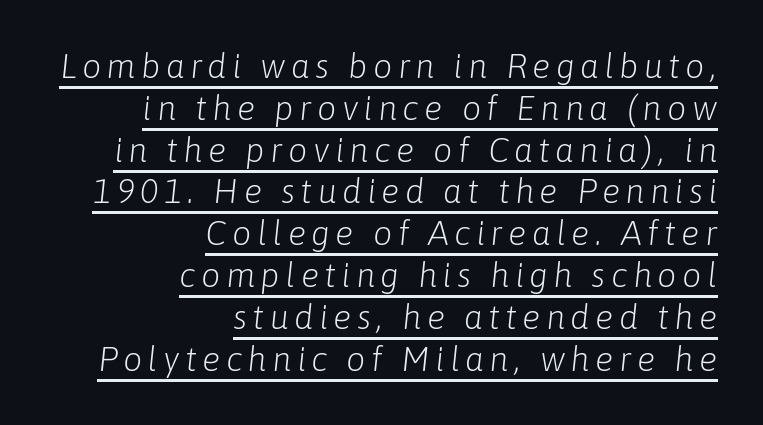
Q: Is the text bold? A: No.
Q: Is the text italic (slanted)? A: Yes, it leans right by about 6 degrees.
Q: Is the text underlined? A: Yes.
Q: How is the paragraph aligned? A: Right-aligned.
Q: Width (condensed, normal, or wide)? A: Normal.
Q: Stroke contrast? A: Low.
Q: x-height? A: Medium.
Q: Monospaced? A: No.
